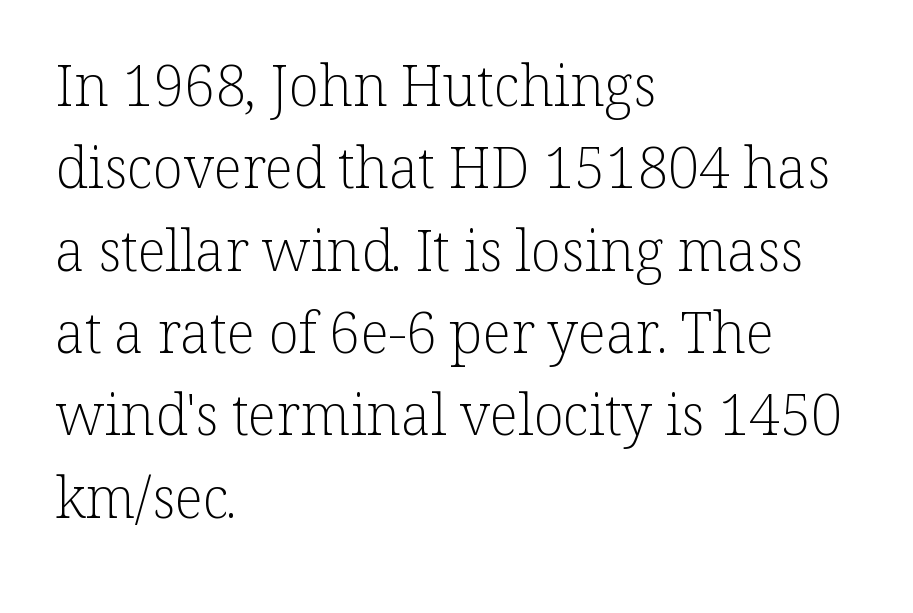
Nothing heavy about these letters — not bold at all. Serifs: yes, visible at the terminals of the letterforms. Rendered with straight, roman letterforms. Left-aligned paragraph, ragged on the right. Here the glyphs are tracked normally, forming tight word shapes.
